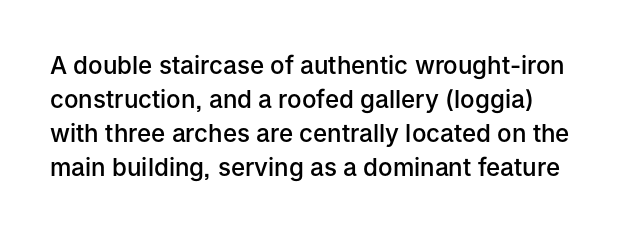
{"italic": "no", "bold": "semi", "underline": "no", "line_spacing": "normal", "line_spacing_ratio": 1.42, "letter_spacing": "normal", "letter_spacing_em": 0.0, "glyph_px": 24}
